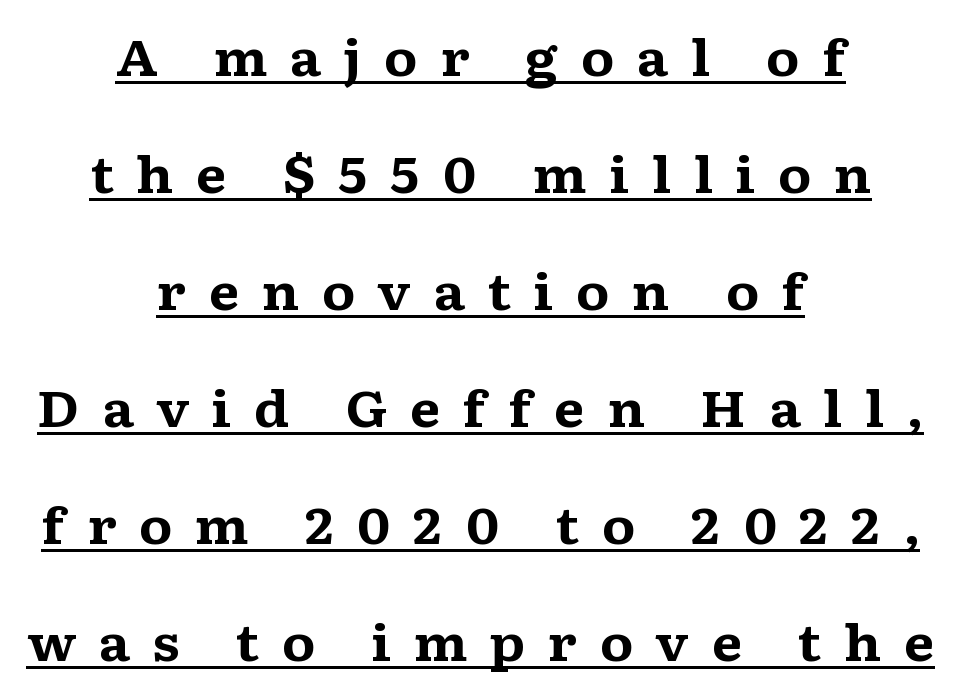
Here the glyphs are tracked loosely, breaking word shapes into spaced letters. Here the designer chose a conventional face with non-uniform glyph widths. A typographer would call this underscored text. Where is the straight margin? There isn't one; the lines are centered. You can tell from the footed stems that serif type was used. A great deal of white space separates one row of letters from the next.
